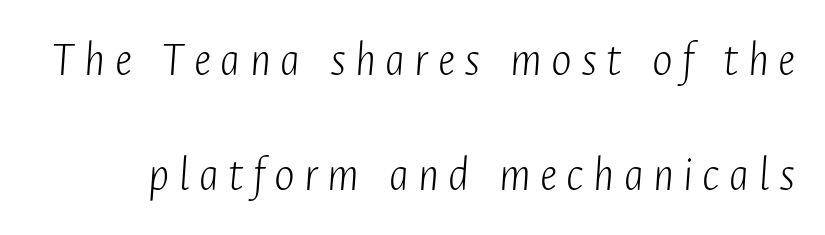
Q: Is the text bold? A: No.
Q: Is the text italic (slanted)? A: Yes, it leans right by about 4 degrees.
Q: Is the text underlined? A: No.
Q: Is the spacing between lines tight, normal or loose? A: Loose.
Q: Width (condensed, normal, or wide)? A: Condensed.
Q: Stroke contrast? A: Low.
Q: x-height? A: Medium.
Q: Monospaced? A: No.
